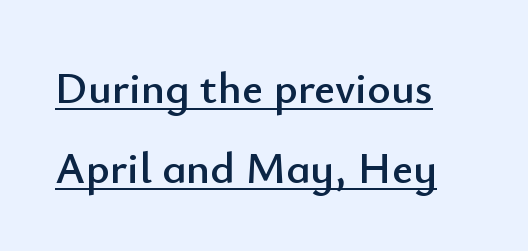
{"serif": "no", "italic": "no", "width": "normal", "stroke_contrast": "low", "x_height": "small", "monospaced": "no", "underline": "yes", "line_spacing_ratio": 1.77, "letter_spacing": "normal", "letter_spacing_em": 0.0, "glyph_px": 45}
